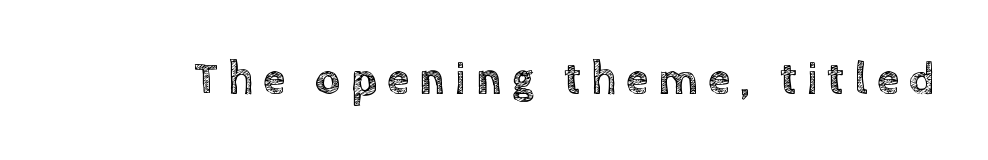
The image shows 45 px text type, upright; set unusually wide letter spacing (+0.22 em), not underlined; a large x-height.
